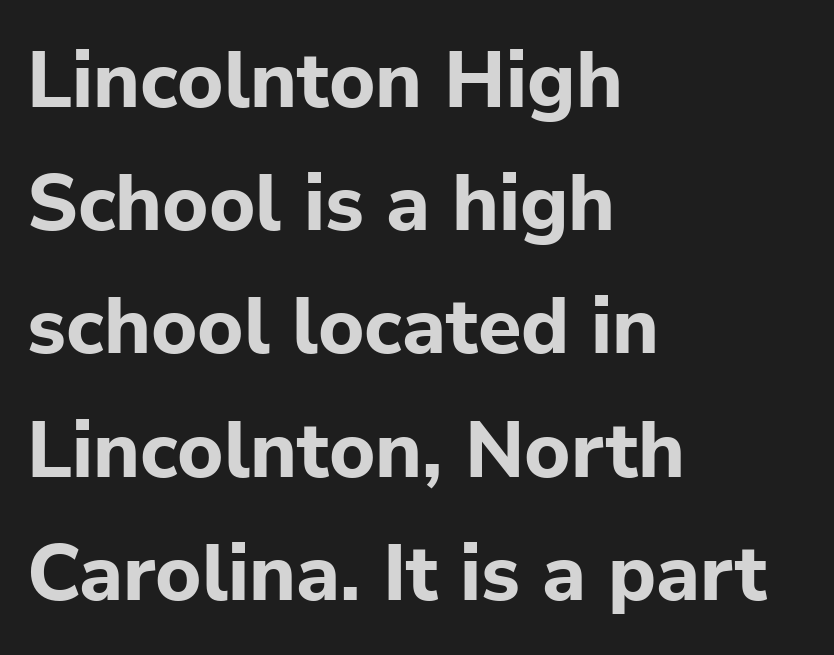
The image shows 79 px bold sans-serif type, upright; set left-aligned, normal line spacing (1.56x), normal letter spacing, not underlined; low stroke contrast and a medium x-height.
